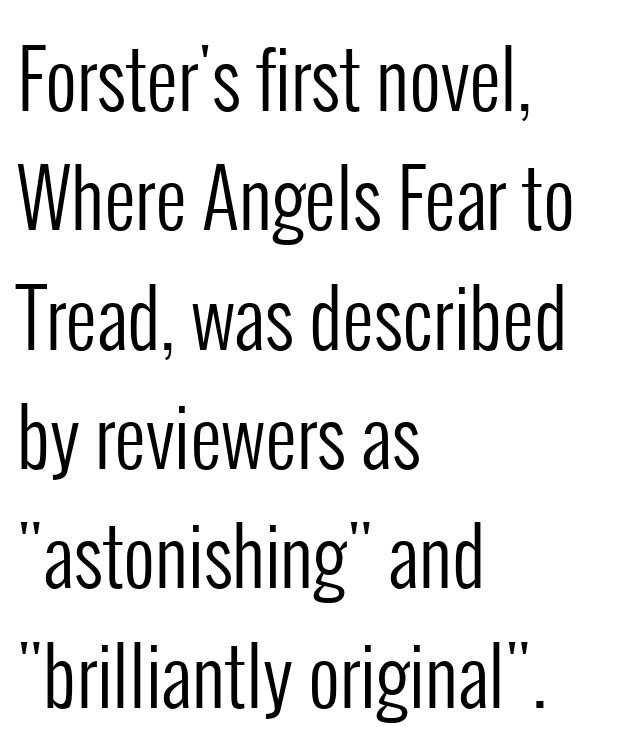
{"serif": "no", "italic": "no", "bold": "no", "weight": "regular", "width": "condensed", "stroke_contrast": "low", "x_height": "medium", "monospaced": "no", "underline": "no", "align": "left", "line_spacing": "normal", "line_spacing_ratio": 1.53, "letter_spacing": "normal", "letter_spacing_em": 0.0, "glyph_px": 78}
